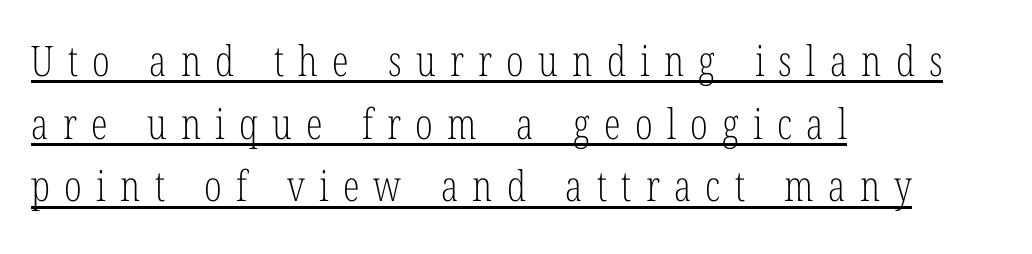
Does the type have serifs? Yes, each stem ends in a small foot. Looks like regular typesetting: each glyph gets only the width it needs. Quick note: interline space is typical. The compositor pushed each line to the left boundary.
